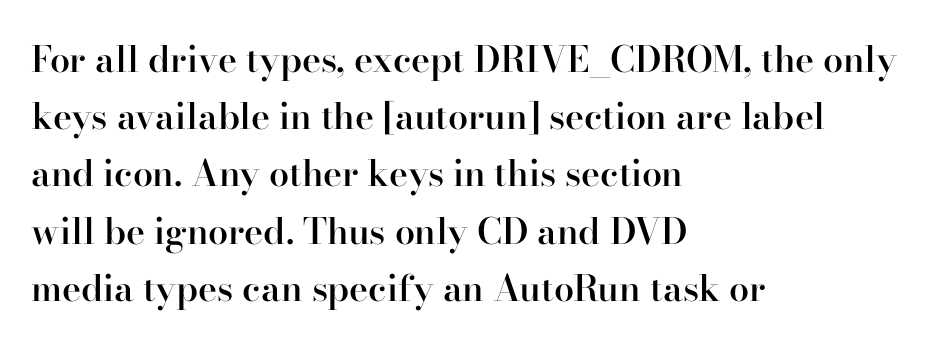
Semibold letterforms, between regular and bold. A typesetter would label this face a serif. Summary of vertical rhythm: regular, with standard interline spacing. The lettering holds an erect, upright posture throughout.
